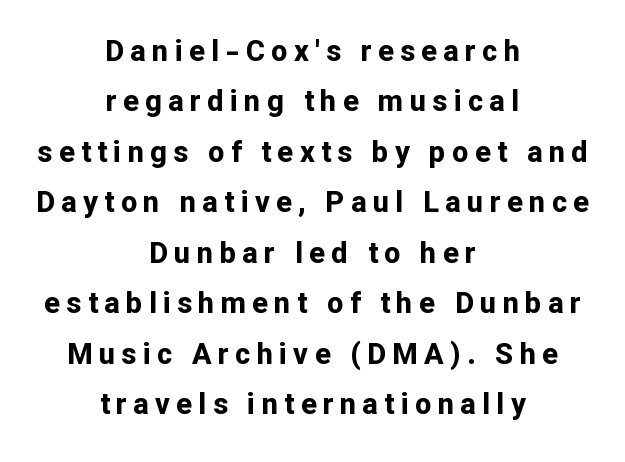
Q: Is the text bold? A: Yes.
Q: Is the text italic (slanted)? A: No, it is upright.
Q: Is the typeface a serif or a sans-serif typeface? A: Sans-serif.
Q: Is the text underlined? A: No.
Q: How is the paragraph aligned? A: Centered.
Q: Is the spacing between letters normal or unusually wide? A: Unusually wide.
Q: Width (condensed, normal, or wide)? A: Normal.
Q: Stroke contrast? A: Low.
Q: x-height? A: Medium.
Q: Monospaced? A: No.
